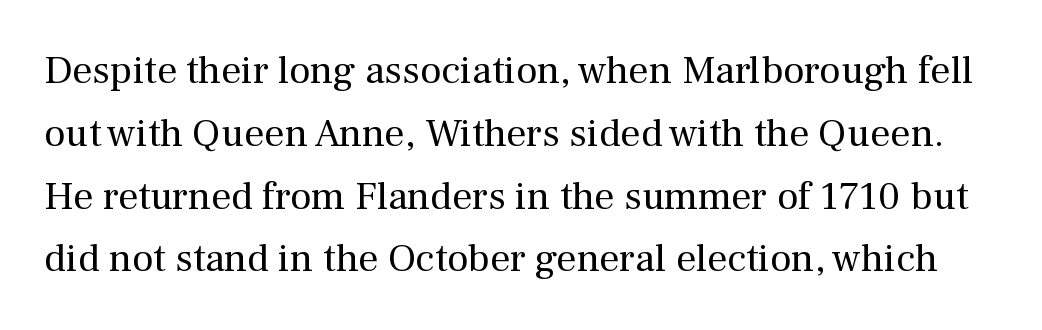
{"serif": "yes", "italic": "no", "bold": "no", "weight": "regular", "width": "normal", "stroke_contrast": "medium", "x_height": "medium", "monospaced": "no", "underline": "no", "line_spacing": "normal", "line_spacing_ratio": 1.57, "letter_spacing": "normal", "letter_spacing_em": 0.0, "glyph_px": 40}
